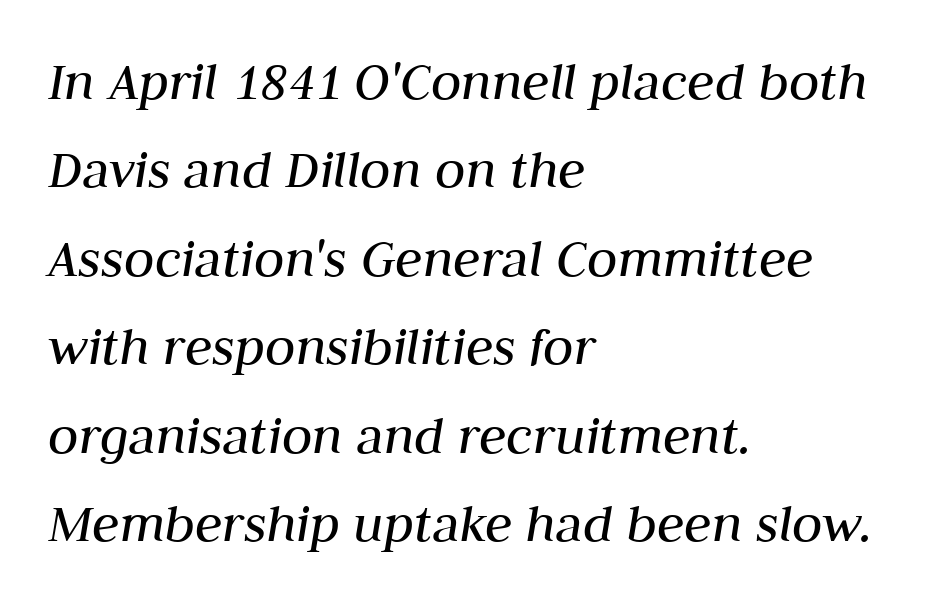
Q: Is the text bold? A: No.
Q: Is the text italic (slanted)? A: Yes, it leans right by about 10 degrees.
Q: Is the text underlined? A: No.
Q: How is the paragraph aligned? A: Left-aligned.
Q: Is the spacing between letters normal or unusually wide? A: Normal.
Q: Is the spacing between lines tight, normal or loose? A: Normal.
Q: Width (condensed, normal, or wide)? A: Normal.
Q: Stroke contrast? A: Medium.
Q: x-height? A: Medium.
Q: Monospaced? A: No.
